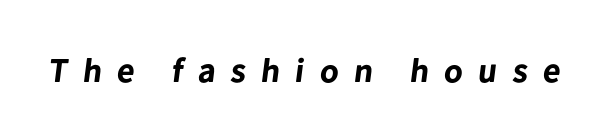
Plain, unruled lines of type. Honestly, the letter spacing is so wide it's the main thing you notice. The face used here has the dense, thick strokes of a bold. This rendering employs a face without finishing strokes, i.e., a sans-serif.
